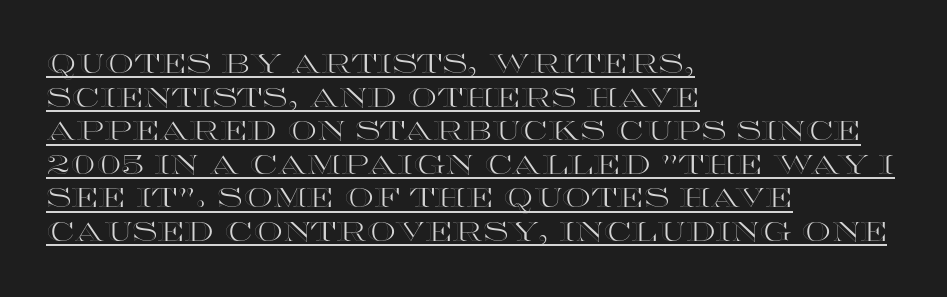
The image shows 26 px text type, upright; set left-aligned, normal line spacing (1.29x), normal letter spacing, underlined.
